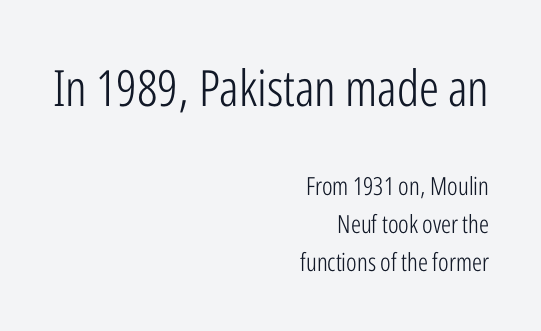
The image shows 50 px light, condensed sans-serif type, upright; set right-aligned, normal line spacing (1.52x), normal letter spacing, not underlined; the first (top) block is 2.0x larger; low stroke contrast and a medium x-height.
